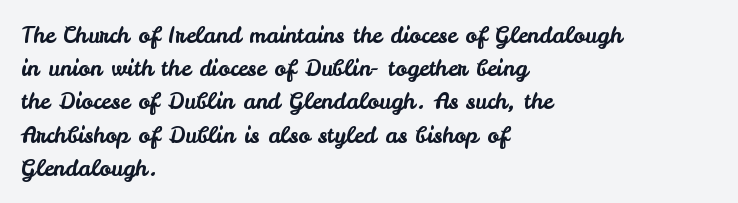
These lines keep a tight, regular rhythm from letter to letter. Vertical spacing — default. No word sits above an underline. The setting favours the left margin, as ordinary paragraphs usually do.
